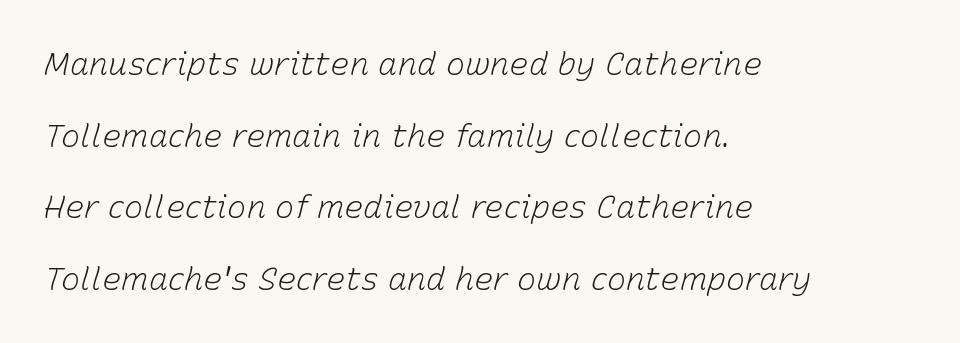
Horizontally, the lines are justified to the leading edge only. Spacing between characters is what you'd get straight out of the box. Lines of text with bare space underneath. The lines are spread far apart with generous leading.
